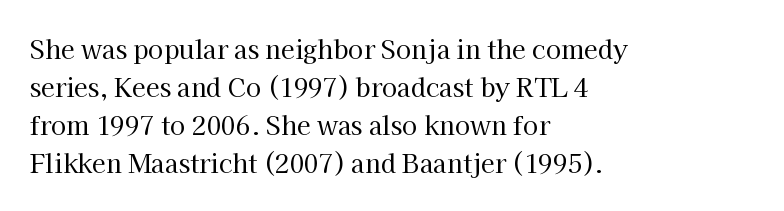
{"italic": "no", "bold": "no", "underline": "no", "align": "left", "line_spacing": "normal", "line_spacing_ratio": 1.52, "letter_spacing": "normal", "letter_spacing_em": 0.0, "glyph_px": 25}
